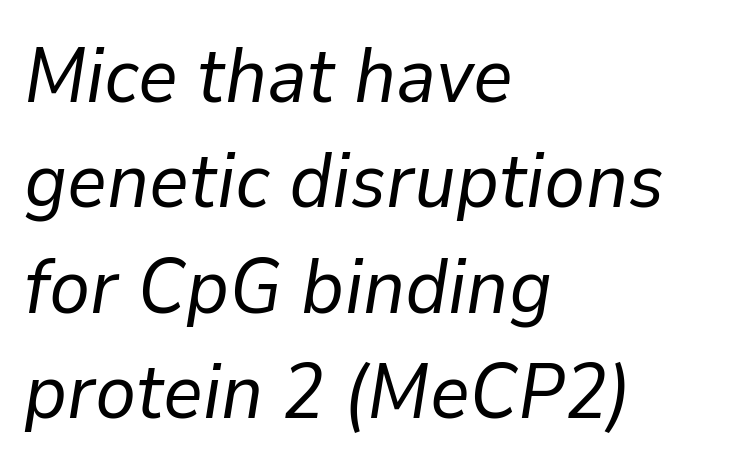
The image shows 77 px regular-weight type, italic (leaning right); set left-aligned, normal line spacing (1.37x), normal letter spacing, not underlined; low stroke contrast and a medium x-height.
